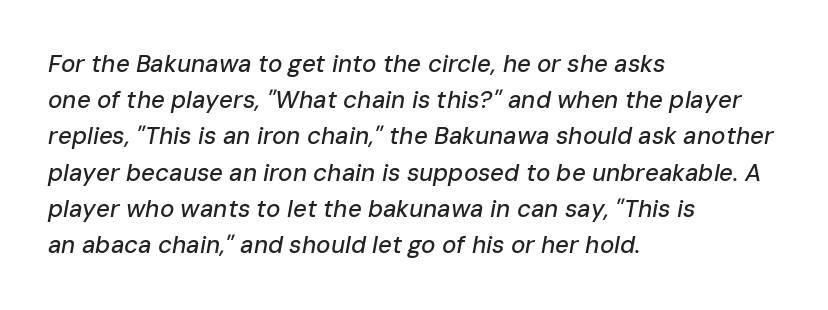
The image shows 24 px text type, italic (leaning right); set left-aligned, normal line spacing (1.51x), normal letter spacing, not underlined.
